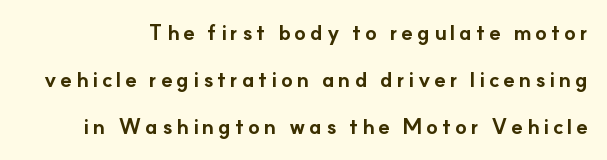
The image shows 21 px bold type, upright; set loose line spacing (2.25x), not underlined.
